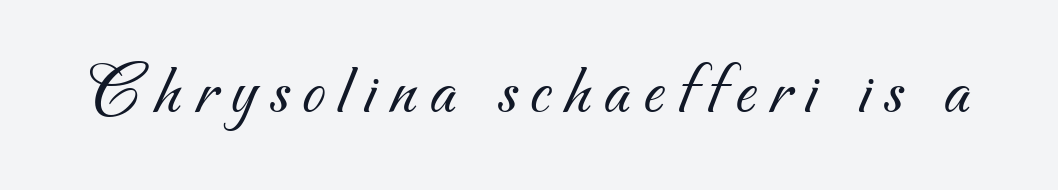
The image shows 74 px light sans-serif type; set not underlined; medium stroke contrast and a small x-height.
